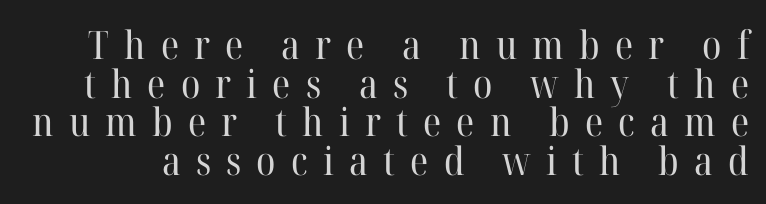
Q: Is the text bold? A: No.
Q: Is the text italic (slanted)? A: No, it is upright.
Q: Is the typeface a serif or a sans-serif typeface? A: Serif.
Q: Is the text underlined? A: No.
Q: Is the spacing between letters normal or unusually wide? A: Unusually wide.
Q: Is the spacing between lines tight, normal or loose? A: Tight.
Q: Width (condensed, normal, or wide)? A: Normal.
Q: Stroke contrast? A: High.
Q: x-height? A: Medium.
Q: Monospaced? A: No.
